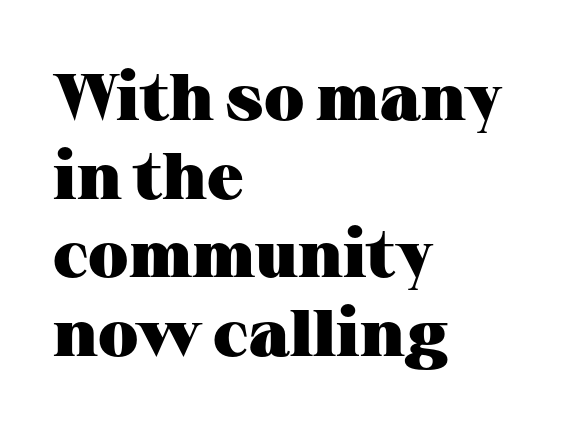
The image shows 65 px heavy, wide serif type, upright; set left-aligned, line spacing 1.21x, normal letter spacing, not underlined; medium stroke contrast and a medium x-height.
